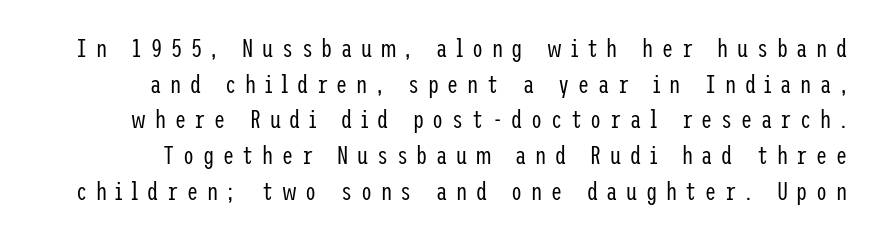
The image shows 25 px text type, upright; set normal line spacing (1.43x), unusually wide letter spacing (+0.34 em), not underlined.
